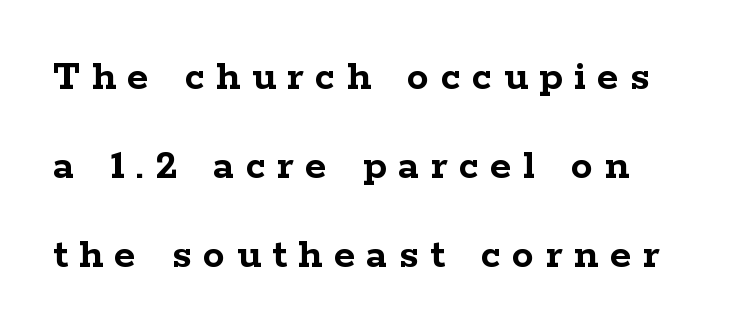
The image shows 44 px semibold, wide serif type, upright; set left-aligned, loose line spacing (2.02x), unusually wide letter spacing (+0.26 em), not underlined; low stroke contrast and a medium x-height.
